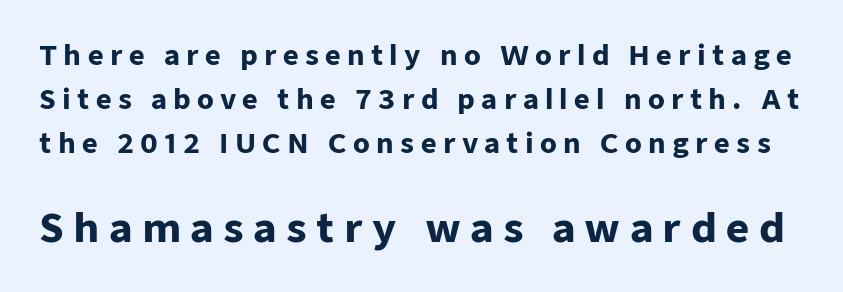
Typesetter's note — lower block bumped up in size, upper block left smaller. The line-height multiplier appears to be the usual default. How are the letters spaced? Widely, with obvious added tracking. Typographically, this falls in the sans-serif category. Weight check: bold — yes, fully.
